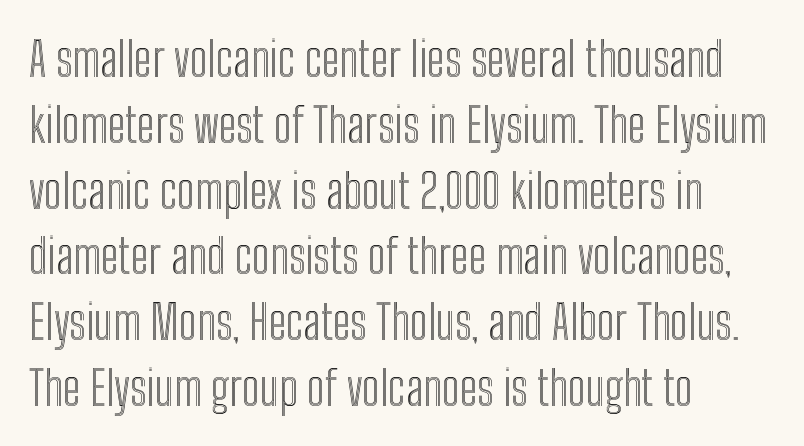
Tall strokes in this sample are plumb rather than angled. Interline gaps are of average width in this sample. The space directly below the letters is spotless. Each letter keeps its own natural width here, so spacing adapts to shape.
